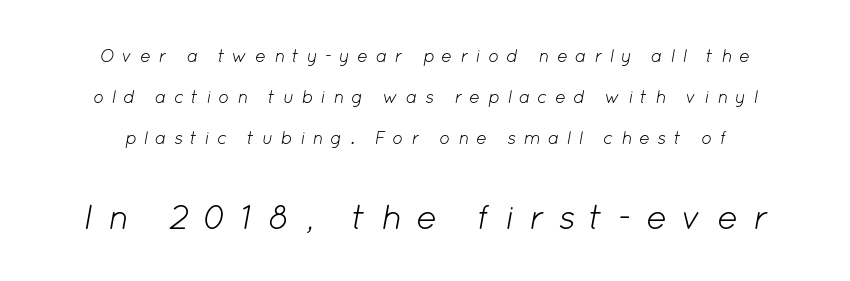
The image shows 35 px light type, italic (leaning right); set loose line spacing (2.27x), unusually wide letter spacing (+0.41 em), not underlined; the second (bottom) block is 1.94x larger; low stroke contrast and a medium x-height.
